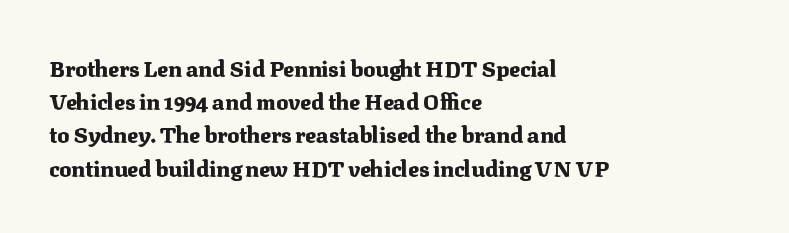
Q: Is the text bold? A: Yes.
Q: Is the text italic (slanted)? A: No, it is upright.
Q: Is the text underlined? A: No.
Q: How is the paragraph aligned? A: Left-aligned.
Q: Is the spacing between letters normal or unusually wide? A: Normal.
Q: Is the spacing between lines tight, normal or loose? A: Normal.
